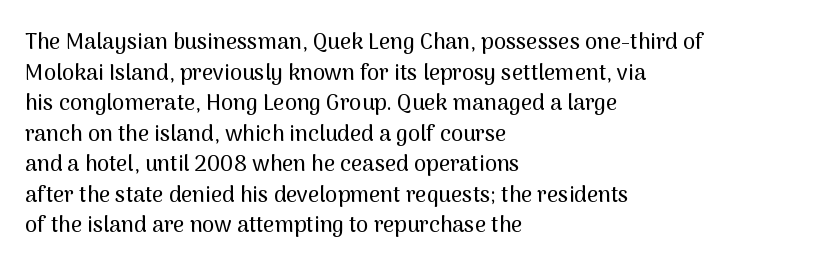
The image shows 22 px text type, upright; set left-aligned, normal line spacing (1.39x), normal letter spacing, not underlined.
